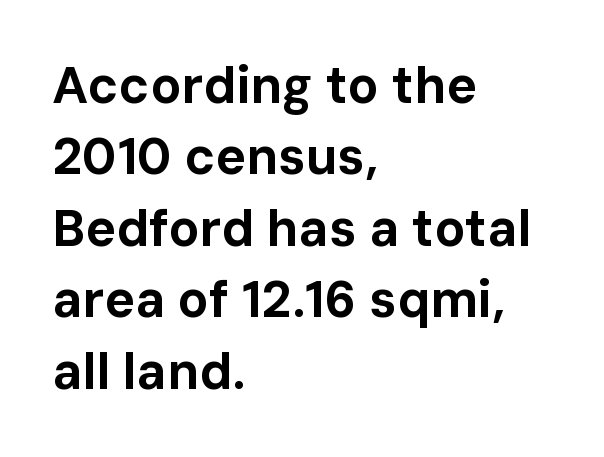
Style check: upright. Looks like regular typesetting: each glyph gets only the width it needs. One glance says typical: line gaps are just what's usual. This sample uses plain, unmodified letter spacing. Bare-footed words on every line. One-word summary of the alignment: left.
